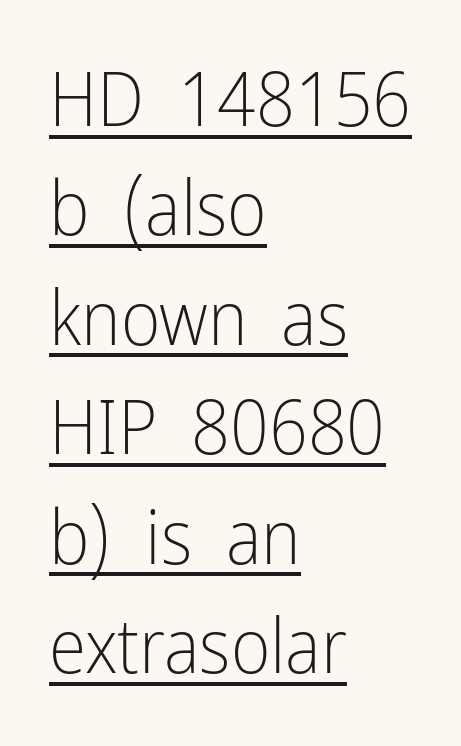
{"serif": "no", "italic": "no", "bold": "no", "weight": "light", "width": "condensed", "stroke_contrast": "low", "x_height": "medium", "monospaced": "no", "underline": "yes", "align": "left", "line_spacing": "normal", "line_spacing_ratio": 1.44, "letter_spacing": "normal", "letter_spacing_em": 0.0, "glyph_px": 76}
